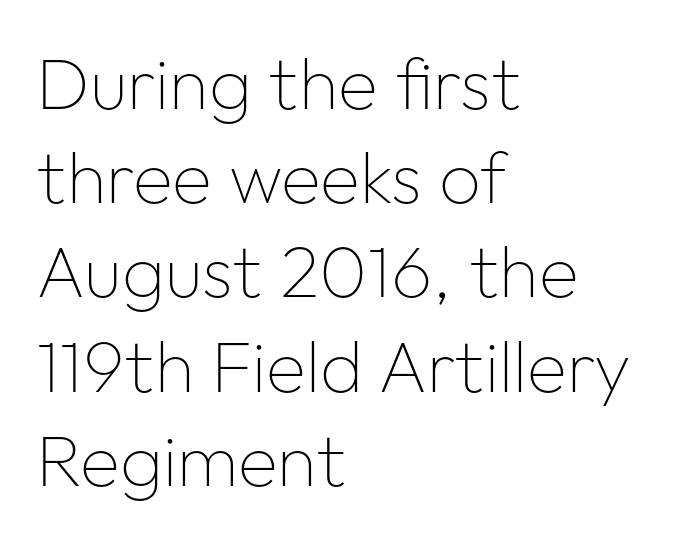
The image shows 73 px thin sans-serif type, upright; set left-aligned, normal line spacing (1.29x), normal letter spacing, not underlined; low stroke contrast and a medium x-height.
